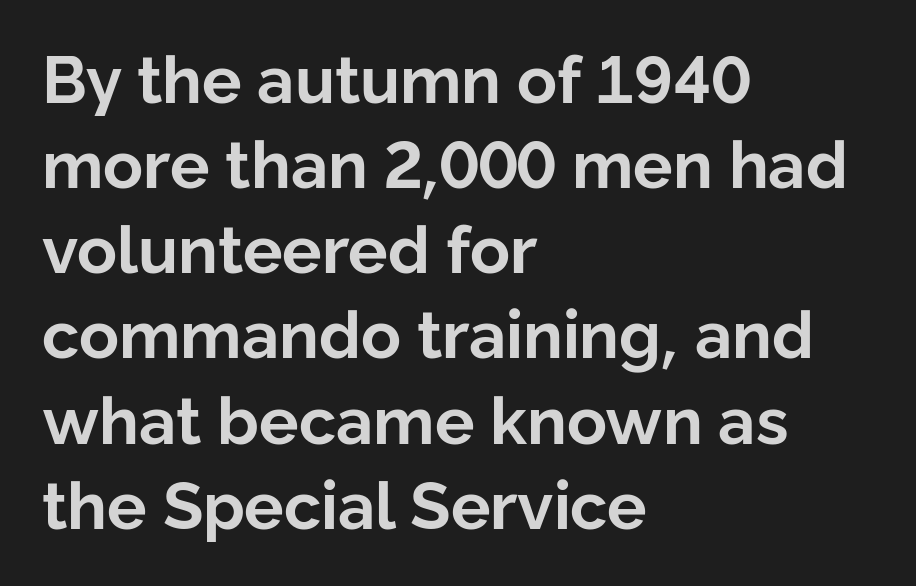
Typesetter's note: full bold, strokes at maximum text heaviness. No italicization has been applied; the sample stays upright. I'd call this a sans setting — the letters go barefoot. Check the space under the baseline: it is left empty.
